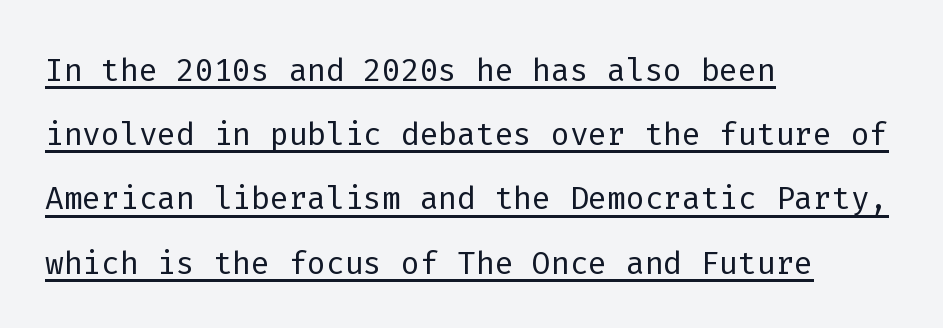
A quiet, ordinary-to-light weight characterises the typeface. One glance says typical: line gaps are just what's usual. Fixed-width glyphs throughout — classic coding-font behaviour. Every row of glyphs begins at an identical x-position on the left.
